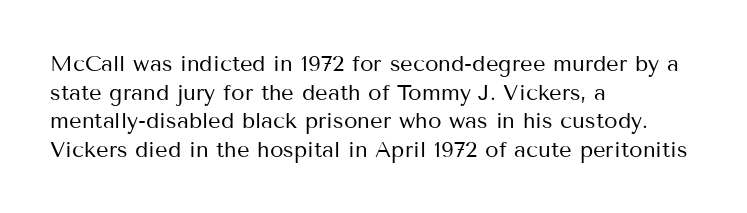
{"italic": "no", "bold": "no", "underline": "no", "align": "left", "line_spacing": "normal", "line_spacing_ratio": 1.3, "letter_spacing": "normal", "letter_spacing_em": 0.0, "glyph_px": 22}
